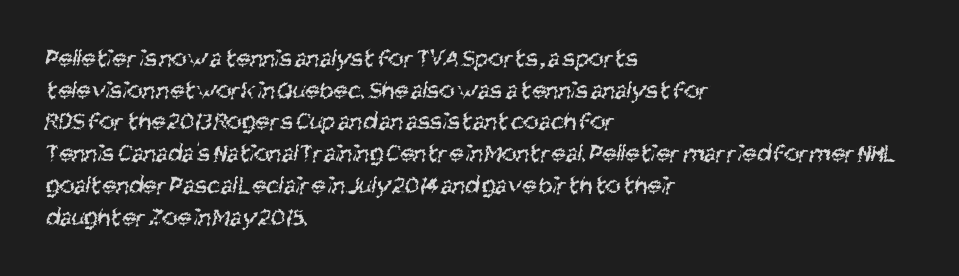
The image shows 26 px text type; set left-aligned, line spacing 1.22x, normal letter spacing, not underlined.
